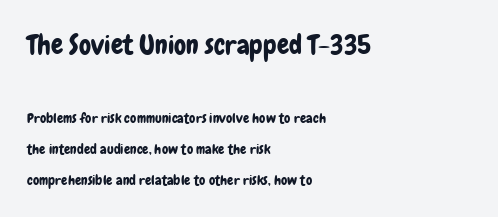
A classic flush-left, rag-right setting is used for this passage. Ordinary non-slanted type is in use. The space beneath each line is pristine and unruled. Rows of type keep a wide berth in the vertical direction.
